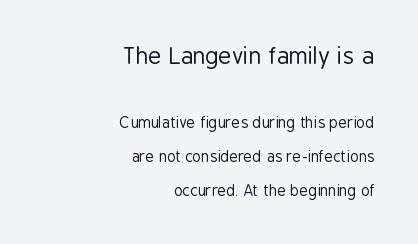
Leading is clearly above the norm, producing a sparse column. The text block is weighted toward the right margin, trailing off unevenly leftward. The font's upright variant was chosen for this text. Two sizes are in play, and the larger belongs to the first block. Caption: standard tracking, unaltered. Unmarked baselines from the first word to the last.
